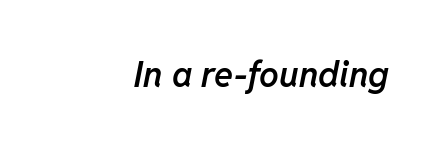
The image shows 35 px semibold type, italic (leaning right); set normal letter spacing, not underlined; low stroke contrast and a medium x-height.
